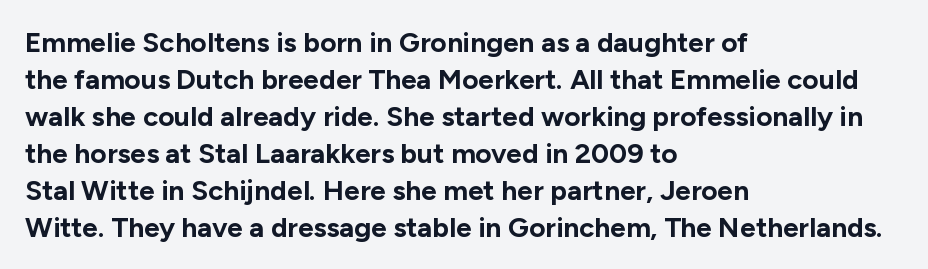
Q: Is the text bold? A: Yes.
Q: Is the text italic (slanted)? A: No, it is upright.
Q: Is the typeface a serif or a sans-serif typeface? A: Sans-serif.
Q: Is the text underlined? A: No.
Q: How is the paragraph aligned? A: Left-aligned.
Q: Is the spacing between letters normal or unusually wide? A: Normal.
Q: Is the spacing between lines tight, normal or loose? A: Normal.
Q: Width (condensed, normal, or wide)? A: Normal.
Q: Stroke contrast? A: Low.
Q: x-height? A: Medium.
Q: Monospaced? A: No.
